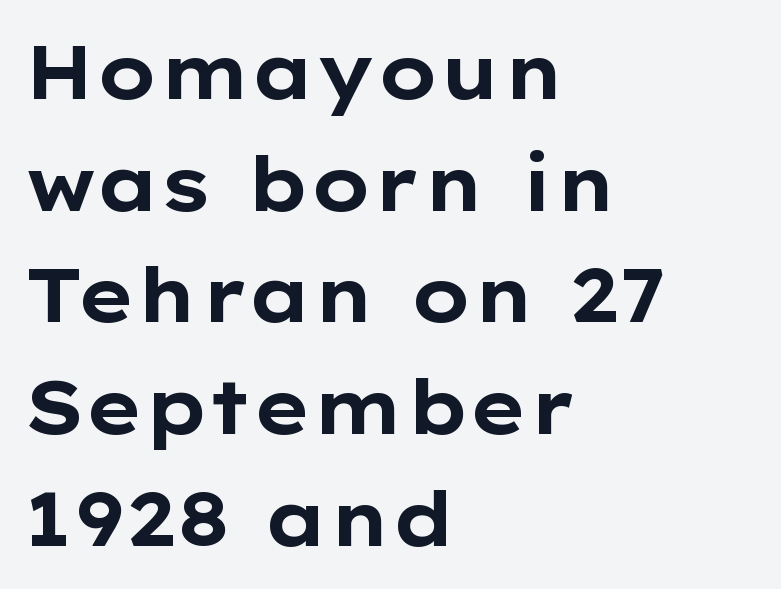
Q: Is the text bold? A: Yes.
Q: Is the text italic (slanted)? A: No, it is upright.
Q: Is the typeface a serif or a sans-serif typeface? A: Sans-serif.
Q: Is the text underlined? A: No.
Q: How is the paragraph aligned? A: Left-aligned.
Q: Is the spacing between letters normal or unusually wide? A: Normal.
Q: Is the spacing between lines tight, normal or loose? A: Normal.
Q: Width (condensed, normal, or wide)? A: Wide.
Q: Stroke contrast? A: Low.
Q: x-height? A: Medium.
Q: Monospaced? A: No.
